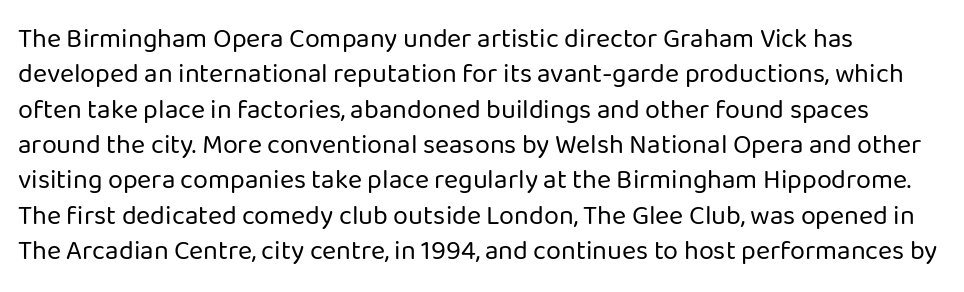
{"italic": "no", "bold": "no", "underline": "no", "line_spacing": "normal", "line_spacing_ratio": 1.31, "letter_spacing": "normal", "letter_spacing_em": 0.0, "glyph_px": 27}
